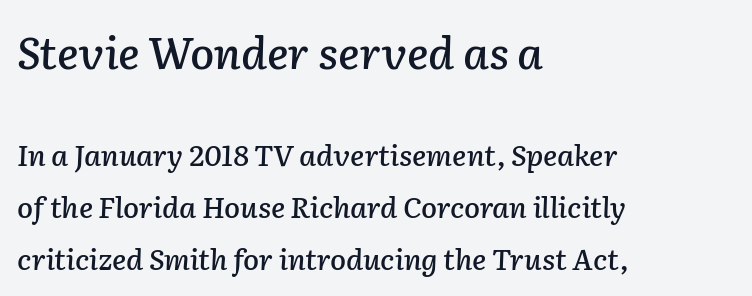
{"italic": "yes", "lean": "right", "slant_degrees": 2, "width": "normal", "stroke_contrast": "low", "x_height": "medium", "monospaced": "no", "underline": "no", "align": "left", "line_spacing_ratio": 1.79, "letter_spacing": "normal", "letter_spacing_em": 0.0, "larger_block": "first", "size_ratio": 1.52, "glyph_px": 44}
